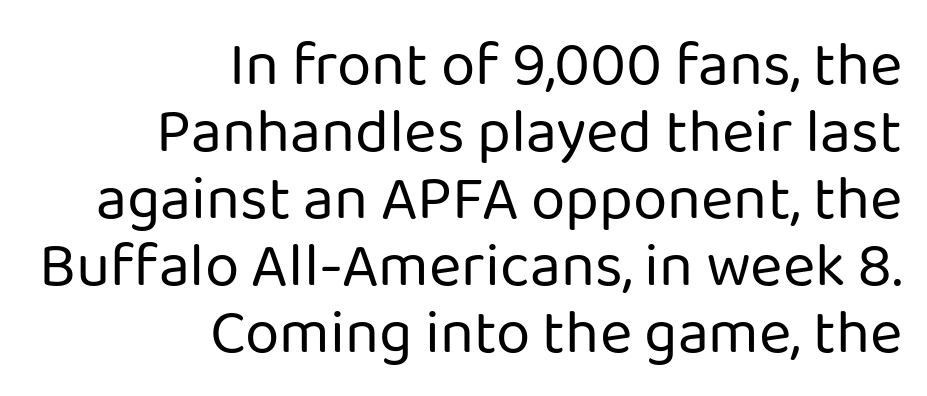
Letterform terminals end flat and unadorned throughout the passage. The letters stand straight up with perfectly vertical stems. Notice how descenders almost collide with the ascenders below — that's tight leading. The foot of each line stays bare and open.
